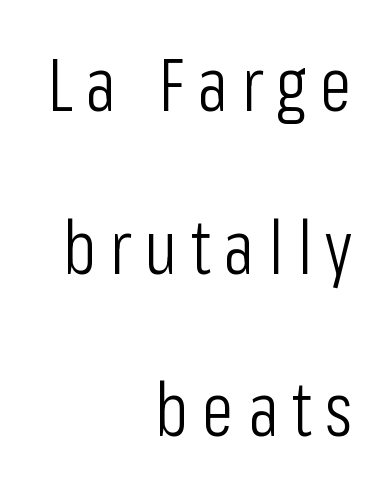
The image shows 75 px light, condensed sans-serif type, upright; set right-aligned, loose line spacing (2.17x), not underlined; low stroke contrast and a medium x-height.
